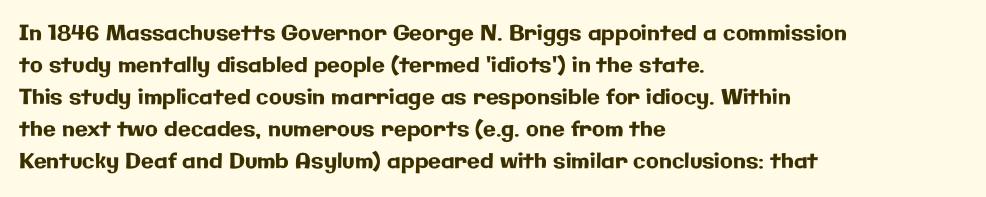
The image shows 21 px text type, upright; set left-aligned, normal line spacing (1.52x), normal letter spacing, not underlined.
